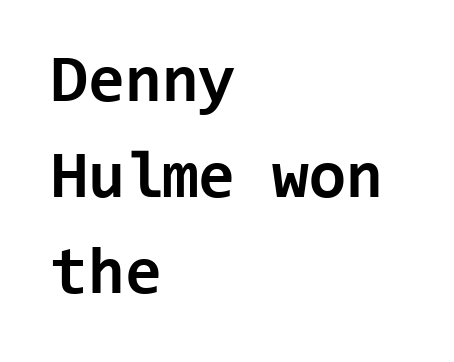
Q: Is the text bold? A: Yes.
Q: Is the text italic (slanted)? A: No, it is upright.
Q: Is the typeface a serif or a sans-serif typeface? A: Sans-serif.
Q: Is the text underlined? A: No.
Q: How is the paragraph aligned? A: Left-aligned.
Q: Is the spacing between letters normal or unusually wide? A: Normal.
Q: Is the spacing between lines tight, normal or loose? A: Normal.
Q: Width (condensed, normal, or wide)? A: Normal.
Q: Stroke contrast? A: Low.
Q: x-height? A: Medium.
Q: Monospaced? A: Yes.
